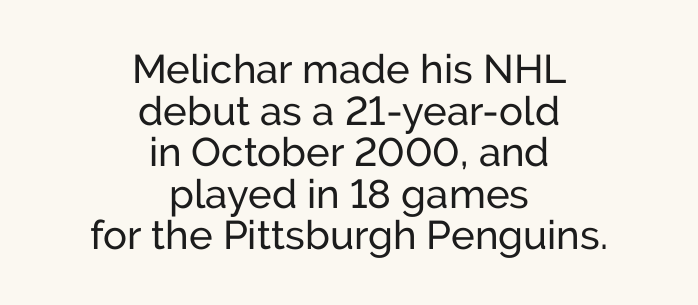
The text block is weighted toward neither margin, spreading evenly from the middle. These lines are rendered in a variable-pitch font. Tracking value appears to be zero — textbook default spacing. Tightly led — the rows are bunched.
